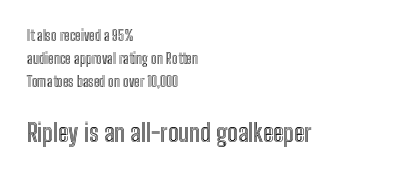
Q: Is the text italic (slanted)? A: No, it is upright.
Q: Is the text underlined? A: No.
Q: How is the paragraph aligned? A: Left-aligned.
Q: Is the spacing between letters normal or unusually wide? A: Normal.
Q: Is the spacing between lines tight, normal or loose? A: Normal.
Q: Which block of text is set in a larger size, the first (top) or the second (bottom)? A: The second (bottom) one.
